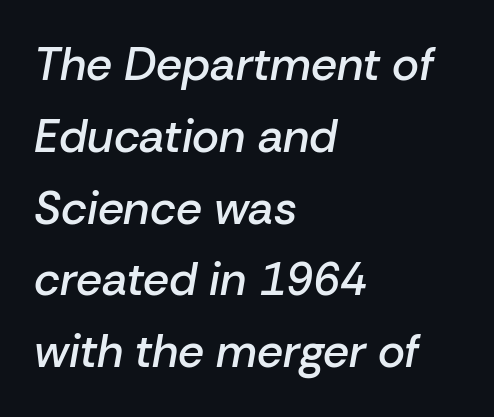
{"italic": "yes", "lean": "right", "slant_degrees": 10, "bold": "semi", "weight": "semibold", "width": "normal", "stroke_contrast": "low", "x_height": "medium", "monospaced": "no", "underline": "no", "align": "left", "line_spacing": "normal", "line_spacing_ratio": 1.56, "letter_spacing": "normal", "letter_spacing_em": 0.0, "glyph_px": 46}
